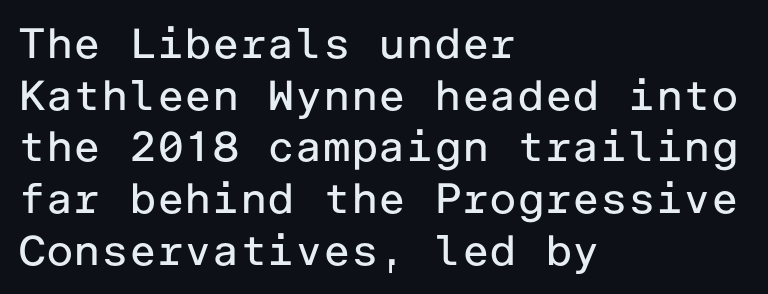
{"serif": "no", "italic": "no", "bold": "no", "weight": "regular", "width": "normal", "stroke_contrast": "low", "x_height": "medium", "underline": "no", "align": "left", "line_spacing_ratio": 1.23, "letter_spacing": "normal", "letter_spacing_em": 0.0, "glyph_px": 42}
